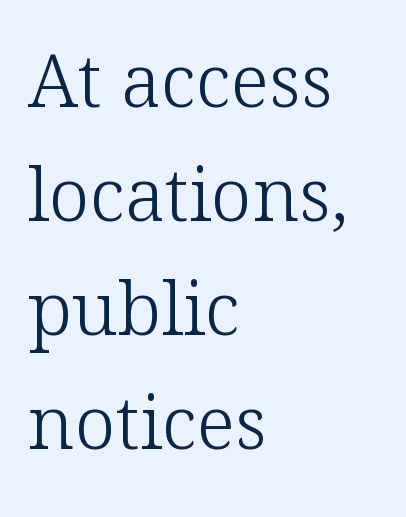
Q: Is the text bold? A: No.
Q: Is the text italic (slanted)? A: No, it is upright.
Q: Is the typeface a serif or a sans-serif typeface? A: Serif.
Q: Is the text underlined? A: No.
Q: How is the paragraph aligned? A: Left-aligned.
Q: Is the spacing between letters normal or unusually wide? A: Normal.
Q: Is the spacing between lines tight, normal or loose? A: Normal.
Q: Width (condensed, normal, or wide)? A: Normal.
Q: Stroke contrast? A: Low.
Q: x-height? A: Medium.
Q: Monospaced? A: No.
